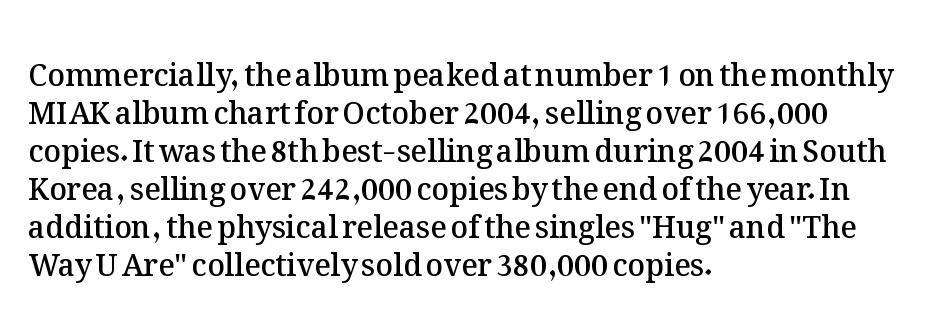
Think of a printed novel: that variable character pitch is what you see here. What's the leading like? Ordinary, nothing unusual. Set as a demibold, roughly 600 on the weight scale. The space directly below the letters is spotless.
